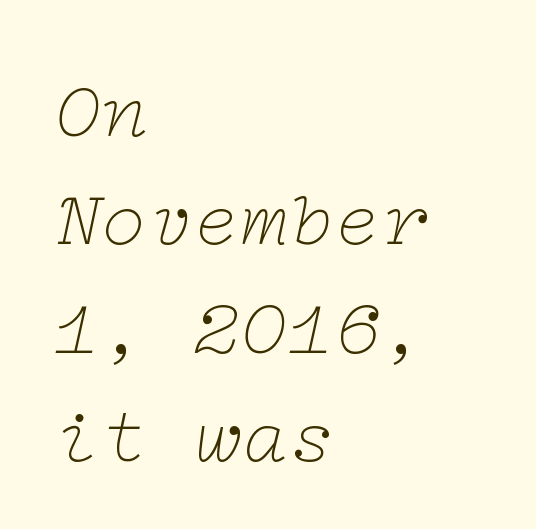
The image shows 78 px thin, wide serif type, italic (leaning right); set left-aligned, normal line spacing (1.39x), normal letter spacing, not underlined; low stroke contrast and a medium x-height.
